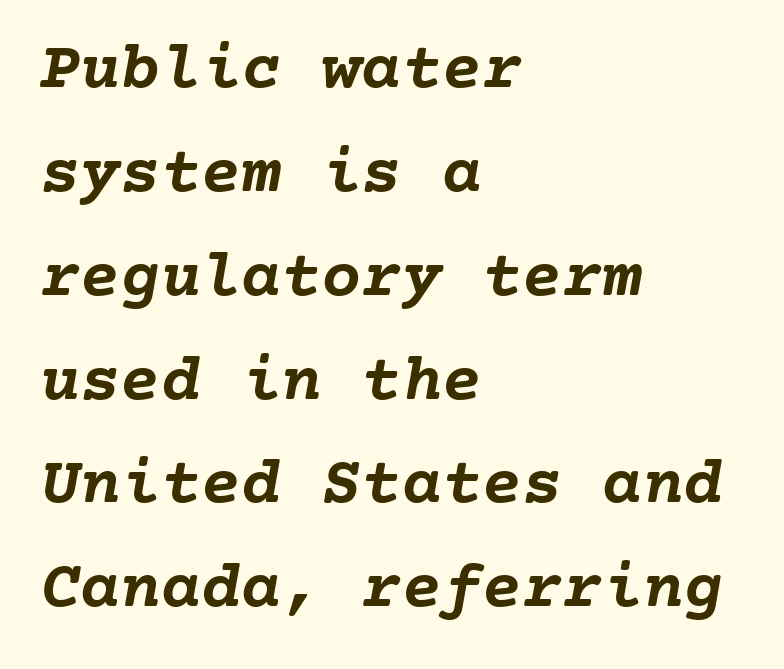
{"bold": "yes", "weight": "semibold", "width": "normal", "stroke_contrast": "low", "x_height": "medium", "monospaced": "yes", "underline": "no", "align": "left", "line_spacing": "normal", "line_spacing_ratio": 1.55, "letter_spacing": "normal", "letter_spacing_em": 0.0, "glyph_px": 67}
